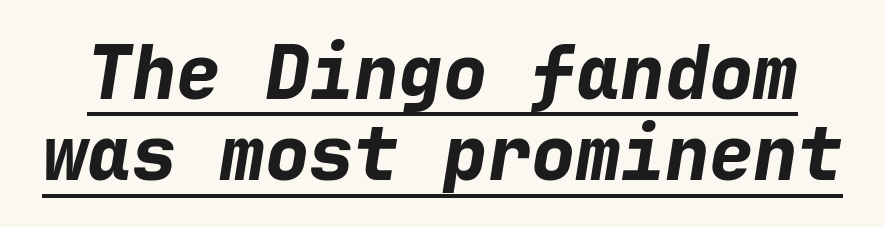
The image shows 74 px bold type, italic (leaning right), monospaced; set tight line spacing (1.1x), normal letter spacing, underlined; low stroke contrast and a medium x-height.
